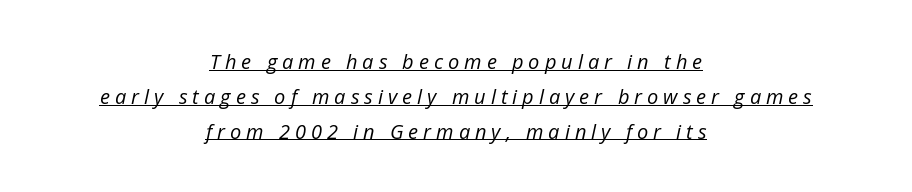
Letters have the restrained weight of plain body copy at most. The lines in this sample share a center point and differ in where they start and stop. Characters follow at a spacing far wider than the type designer built in. Quick note: italic. Has an underline been added? It has.
